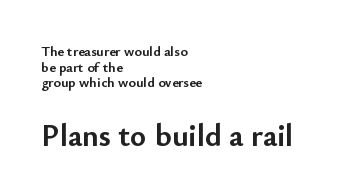
Has an underline been added? It has not. Closely set lines give the paragraph a compact silhouette. Style check: upright. Block two is the big one; block one sits smaller above it. The setting favours the left margin, as ordinary paragraphs usually do.
